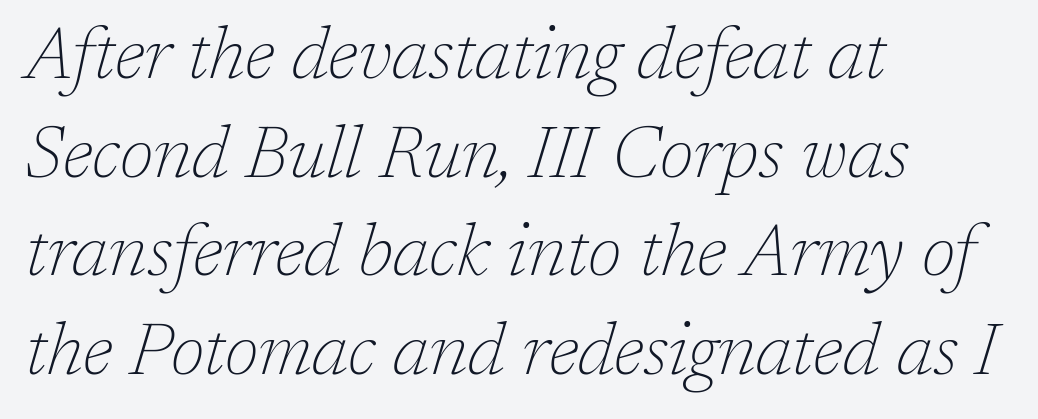
{"serif": "yes", "italic": "yes", "lean": "right", "slant_degrees": 17, "bold": "no", "weight": "thin", "width": "normal", "stroke_contrast": "low", "x_height": "medium", "monospaced": "no", "underline": "no", "align": "left", "line_spacing": "normal", "line_spacing_ratio": 1.37, "letter_spacing": "normal", "letter_spacing_em": 0.0, "glyph_px": 72}
